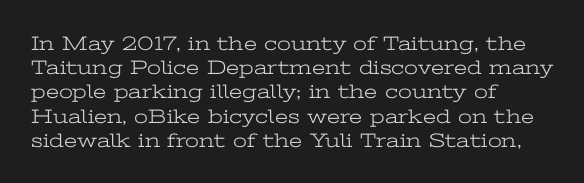
The image shows 20 px text type, upright; set left-aligned, line spacing 1.21x, normal letter spacing, not underlined.
